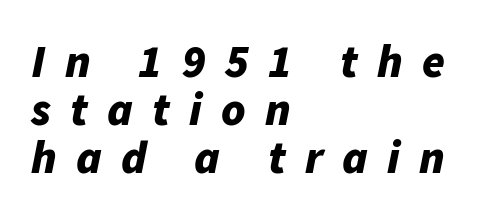
The image shows 46 px bold type, italic (leaning right); set left-aligned, tight line spacing (1.04x), unusually wide letter spacing (+0.42 em), not underlined; low stroke contrast and a medium x-height.
